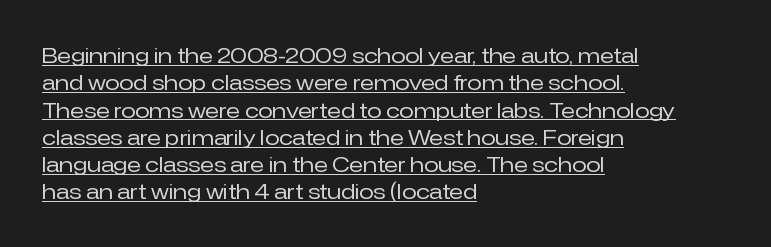
Q: Is the text bold? A: No.
Q: Is the text italic (slanted)? A: No, it is upright.
Q: Is the text underlined? A: Yes.
Q: How is the paragraph aligned? A: Left-aligned.
Q: Is the spacing between letters normal or unusually wide? A: Normal.
Q: Is the spacing between lines tight, normal or loose? A: Normal.
